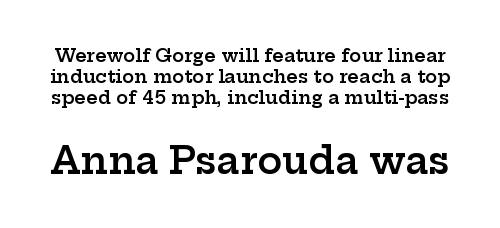
Bold? Not quite — semibold, heavier than regular but stopping short. Bare-footed words on every line. Glyph-to-glyph distance matches everyday printed text. This sample has the flowing, uneven cadence of proportional lettering. No italicization has been applied; the sample stays upright. The following chunk of copy outweighs the initial chunk in type size.
